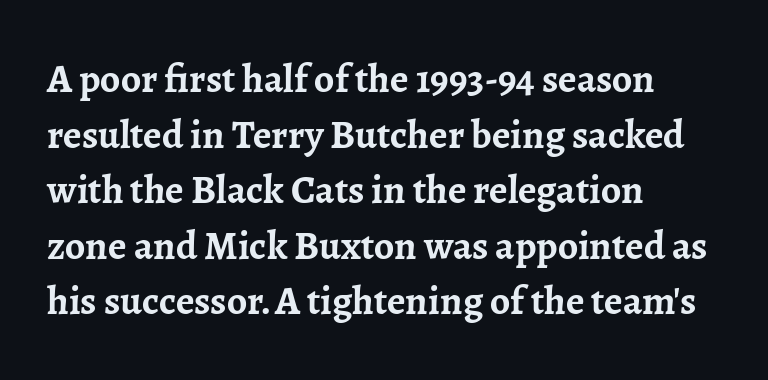
Q: Is the text bold? A: Yes.
Q: Is the text italic (slanted)? A: No, it is upright.
Q: Is the typeface a serif or a sans-serif typeface? A: Serif.
Q: Is the text underlined? A: No.
Q: How is the paragraph aligned? A: Left-aligned.
Q: Is the spacing between letters normal or unusually wide? A: Normal.
Q: Is the spacing between lines tight, normal or loose? A: Normal.
Q: Width (condensed, normal, or wide)? A: Normal.
Q: Stroke contrast? A: Low.
Q: x-height? A: Medium.
Q: Monospaced? A: No.
